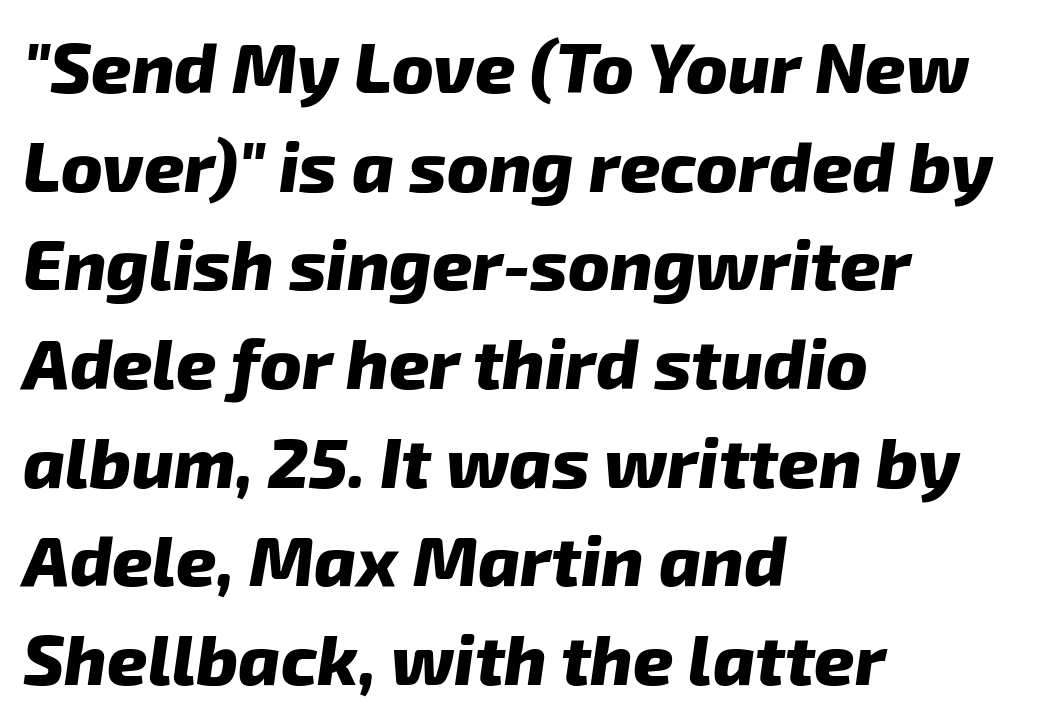
Typographic density is high because the face is bold. Think of a printed novel: that variable character pitch is what you see here. Honestly, the row spacing looks completely unremarkable. Is the type slanted? Yes — the strokes lean at a clear angle. The zone under the glyphs is completely vacant. One-word summary of the alignment: left.
